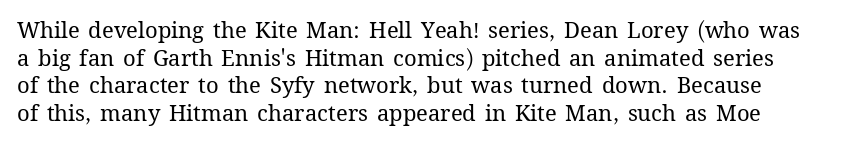
The image shows 22 px text type, upright; set left-aligned, normal line spacing (1.26x), normal letter spacing, not underlined.
